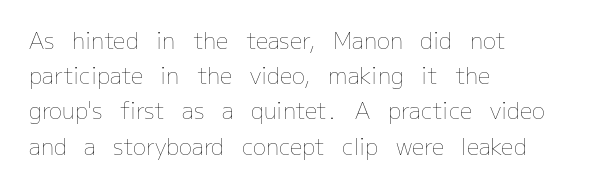
{"italic": "no", "bold": "no", "underline": "no", "align": "left", "line_spacing": "normal", "line_spacing_ratio": 1.6, "letter_spacing": "normal", "letter_spacing_em": 0.0, "glyph_px": 22}
